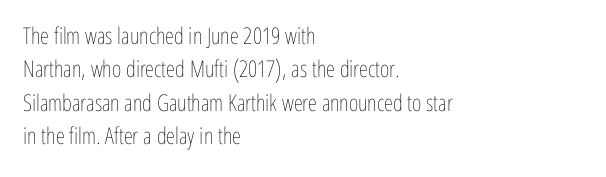
Q: Is the text bold? A: No.
Q: Is the text italic (slanted)? A: No, it is upright.
Q: Is the text underlined? A: No.
Q: How is the paragraph aligned? A: Left-aligned.
Q: Is the spacing between letters normal or unusually wide? A: Normal.
Q: Is the spacing between lines tight, normal or loose? A: Normal.
